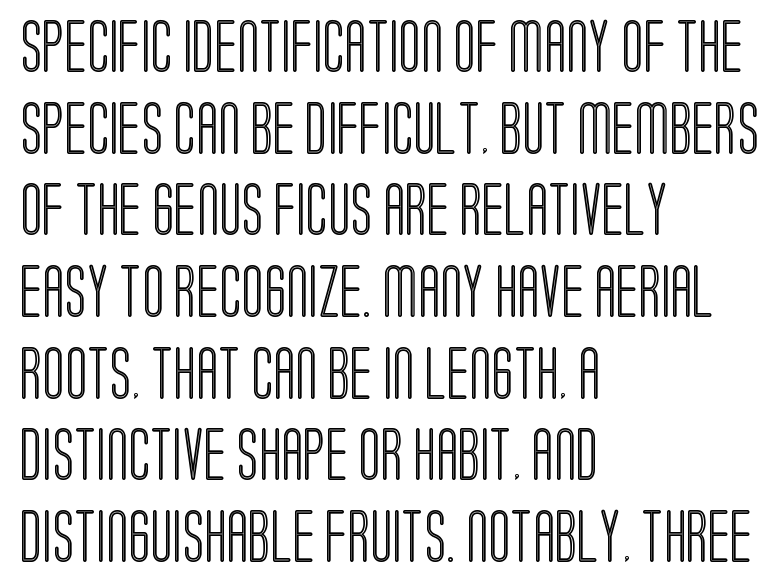
Leading: standard. Every character sits straight up, as roman type does. The typesetter chose a ragged-right arrangement here. This sample uses plain, unmodified letter spacing. Looks like regular typesetting: each glyph gets only the width it needs. The space directly below the letters is spotless.
